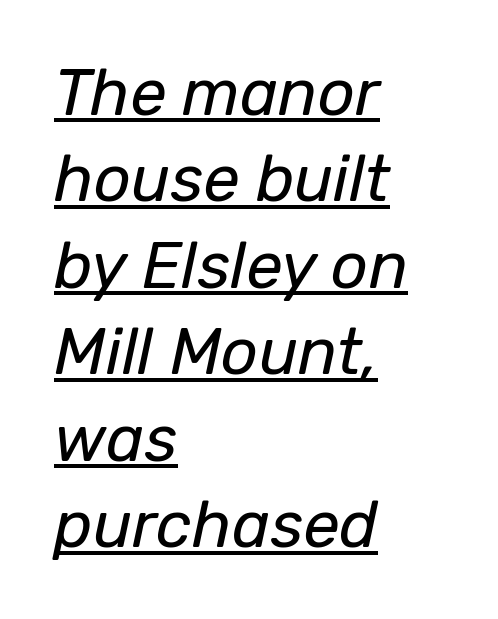
The image shows 65 px regular-weight type, italic (leaning right); set left-aligned, normal line spacing (1.33x), normal letter spacing, underlined; low stroke contrast and a medium x-height.
